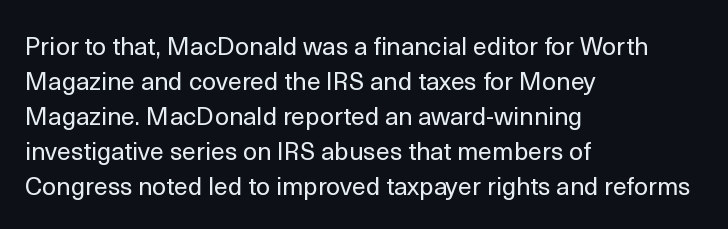
Nobody drew a line under any word here. The passage is arranged the way most books set body copy — flush left. Is the stroke heavy? The answer is a plain regular-or-lighter. Nobody touched the tracking dial on this one. A roman cut, with each character standing at attention. The space between consecutive lines is moderate.
